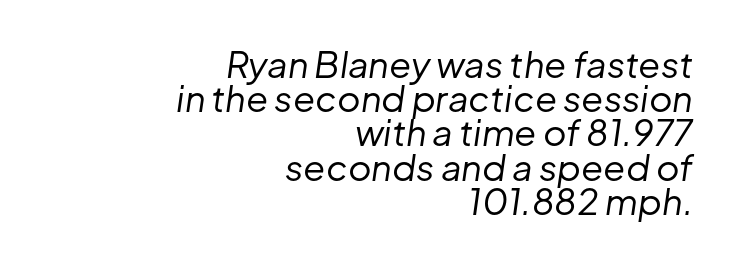
Q: Is the text bold? A: No.
Q: Is the text italic (slanted)? A: Yes, it leans right by about 8 degrees.
Q: Is the text underlined? A: No.
Q: How is the paragraph aligned? A: Right-aligned.
Q: Is the spacing between letters normal or unusually wide? A: Normal.
Q: Is the spacing between lines tight, normal or loose? A: Tight.
Q: Width (condensed, normal, or wide)? A: Normal.
Q: Stroke contrast? A: Low.
Q: x-height? A: Medium.
Q: Monospaced? A: No.
